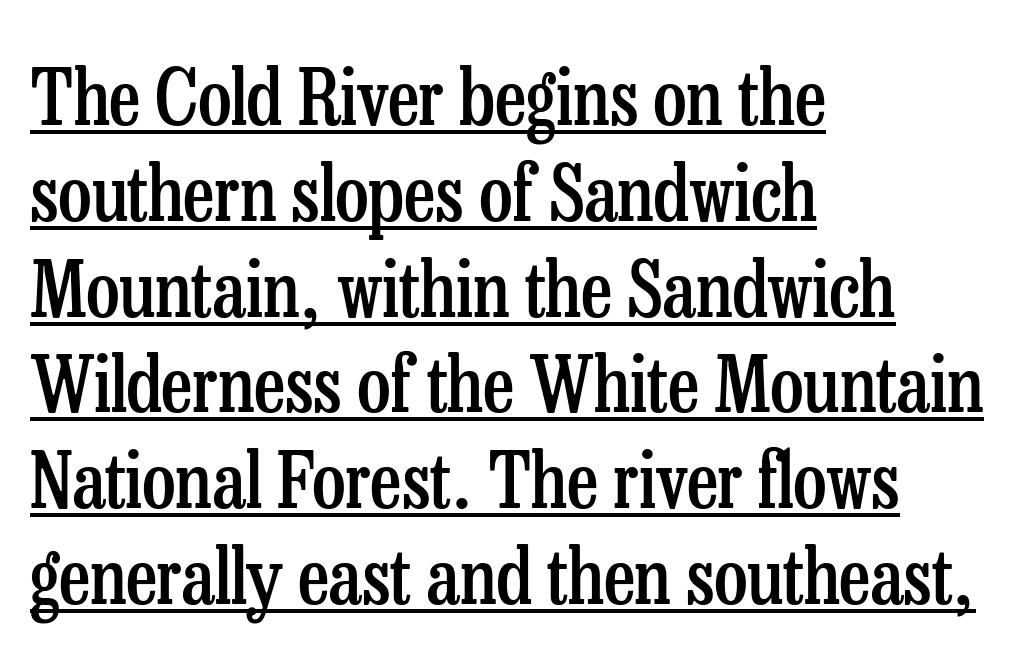
Q: Is the text bold? A: Semi-bold.
Q: Is the text italic (slanted)? A: No, it is upright.
Q: Is the typeface a serif or a sans-serif typeface? A: Serif.
Q: Is the text underlined? A: Yes.
Q: How is the paragraph aligned? A: Left-aligned.
Q: Is the spacing between letters normal or unusually wide? A: Normal.
Q: Is the spacing between lines tight, normal or loose? A: Normal.
Q: Width (condensed, normal, or wide)? A: Condensed.
Q: Stroke contrast? A: Low.
Q: x-height? A: Medium.
Q: Monospaced? A: No.
